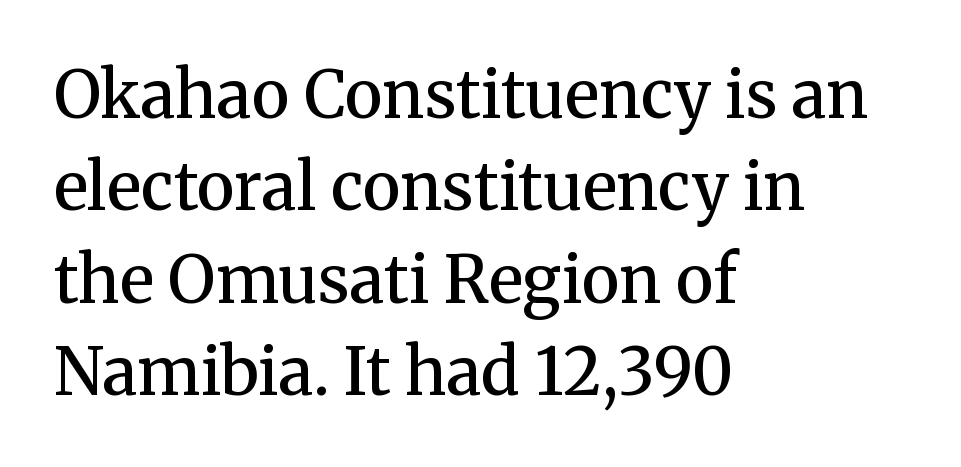
Examine the stroke ends and you'll spot serifs. Observe the ordinary spacing: letters are neighbours, not strangers. This is roman type, the default non-slanted kind. The rendering uses natural spacing where letterforms have individual widths.
